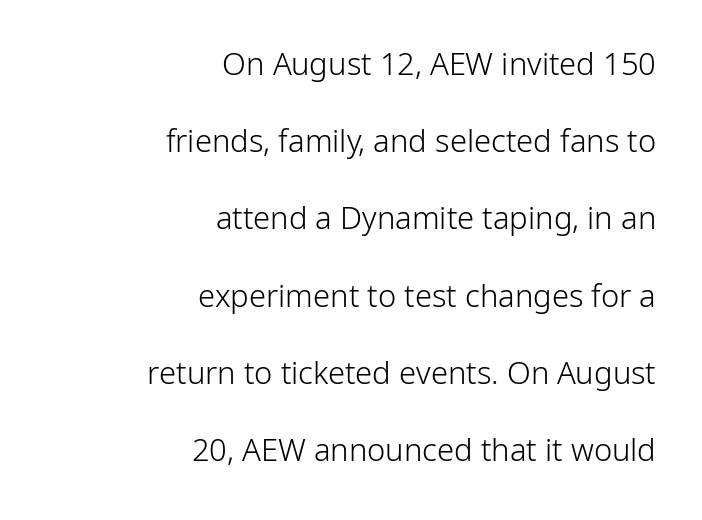
Q: Is the text bold? A: No.
Q: Is the text italic (slanted)? A: No, it is upright.
Q: Is the typeface a serif or a sans-serif typeface? A: Sans-serif.
Q: Is the text underlined? A: No.
Q: How is the paragraph aligned? A: Right-aligned.
Q: Is the spacing between letters normal or unusually wide? A: Normal.
Q: Is the spacing between lines tight, normal or loose? A: Loose.
Q: Width (condensed, normal, or wide)? A: Normal.
Q: Stroke contrast? A: Low.
Q: x-height? A: Medium.
Q: Monospaced? A: No.
